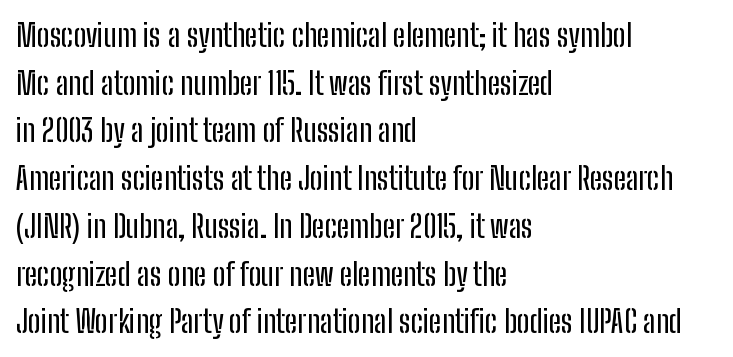
The image shows 31 px condensed sans-serif type, upright; set left-aligned, normal line spacing (1.54x), normal letter spacing, not underlined; low stroke contrast and a medium x-height.
